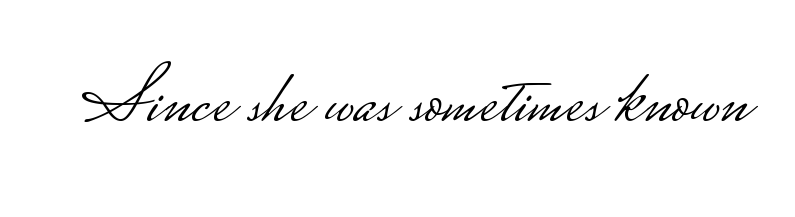
A typesetter would call this proportional, since set widths differ per character. This rendering leaves character spacing at its baseline value. The typesetting does not lean heavy: it is not bold. Decoration check: the copy has no underline. Observe the absence of serifs on each vertical stroke in this sample.
